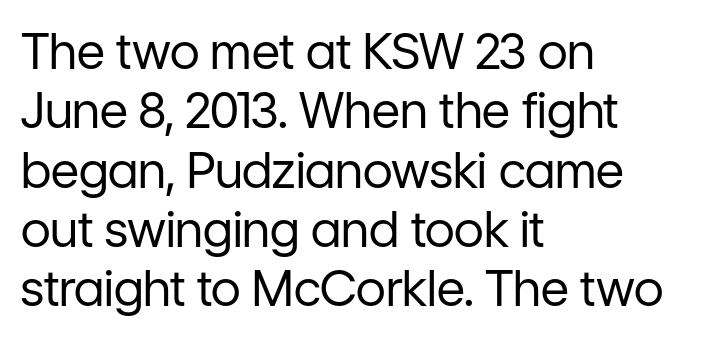
Q: Is the text bold? A: No.
Q: Is the text italic (slanted)? A: No, it is upright.
Q: Is the typeface a serif or a sans-serif typeface? A: Sans-serif.
Q: Is the text underlined? A: No.
Q: How is the paragraph aligned? A: Left-aligned.
Q: Is the spacing between letters normal or unusually wide? A: Normal.
Q: Width (condensed, normal, or wide)? A: Normal.
Q: Stroke contrast? A: Low.
Q: x-height? A: Medium.
Q: Monospaced? A: No.
